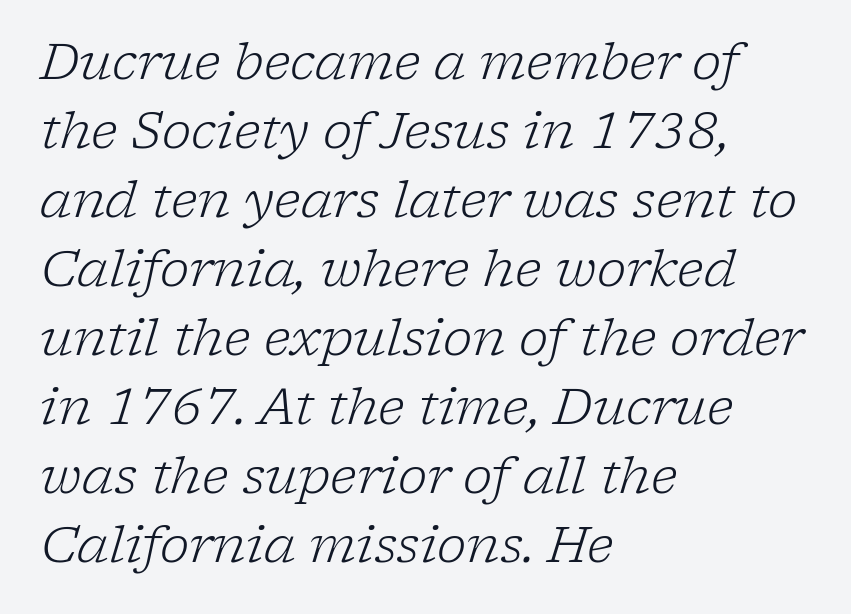
Varying glyph widths throughout — classic text-font behaviour. A normal amount of white space separates one row of letters from the next. A student would call this left alignment; a typographer would say flush left, rag right. Unlike a clean sans, this face finishes its strokes with serifs. Characters follow at the spacing the type designer built in.
